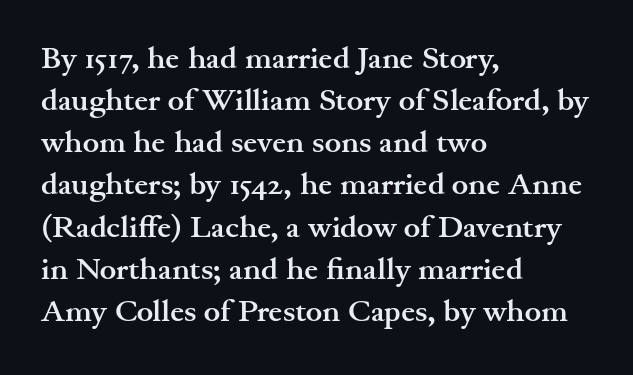
The image shows 31 px semibold, wide serif type, upright; set left-aligned, normal line spacing (1.36x), normal letter spacing, not underlined; medium stroke contrast and a small x-height.
